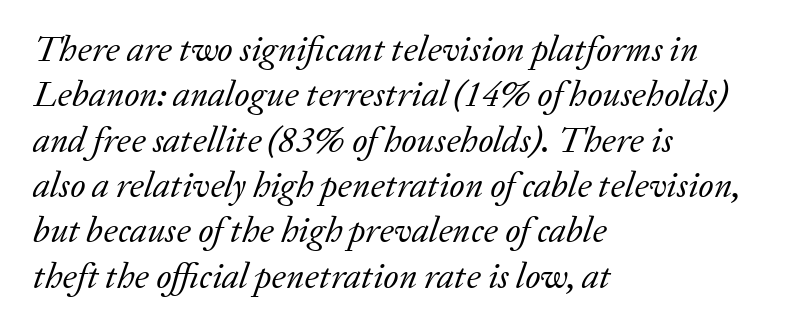
The image shows 36 px regular-weight serif type, italic (leaning right); set left-aligned, normal line spacing (1.26x), normal letter spacing, not underlined; low stroke contrast and a medium x-height.
